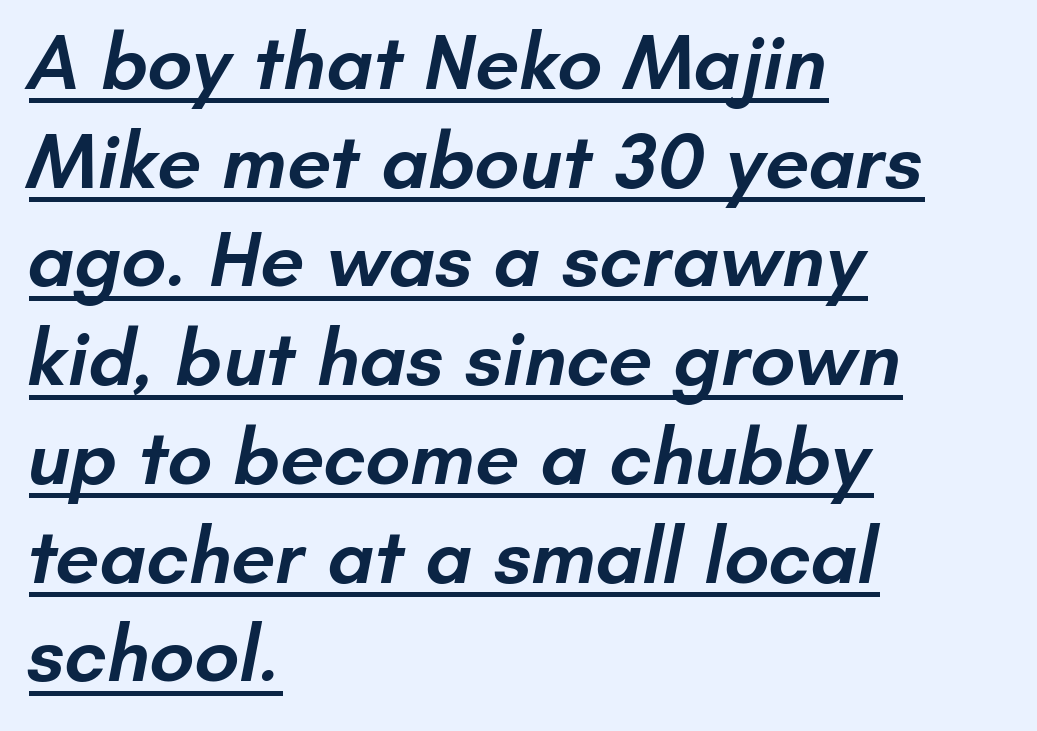
The image shows 79 px semibold sans-serif type; set left-aligned, normal line spacing (1.25x), normal letter spacing, underlined; low stroke contrast and a small x-height.
